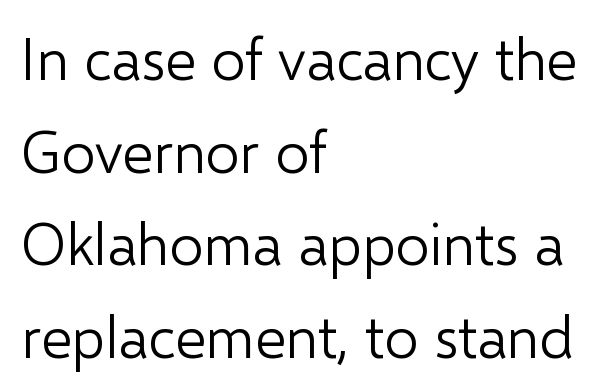
This rendering leaves character spacing at its baseline value. Honestly, there is no underline to notice here at all. Bold? No — there's no thickening of the strokes. Look at the bottom of the vertical strokes: they stop flat, with no serifs.
